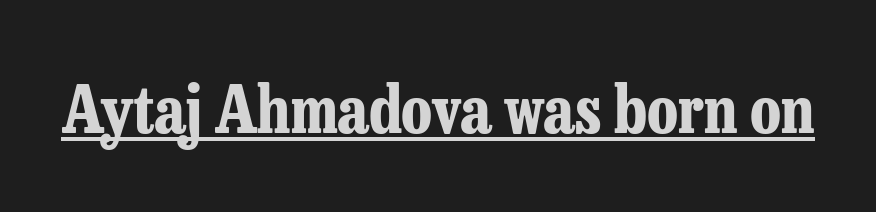
Q: Is the text bold? A: Yes.
Q: Is the text italic (slanted)? A: No, it is upright.
Q: Is the typeface a serif or a sans-serif typeface? A: Serif.
Q: Is the text underlined? A: Yes.
Q: Is the spacing between letters normal or unusually wide? A: Normal.
Q: Width (condensed, normal, or wide)? A: Condensed.
Q: Stroke contrast? A: Low.
Q: x-height? A: Medium.
Q: Monospaced? A: No.
